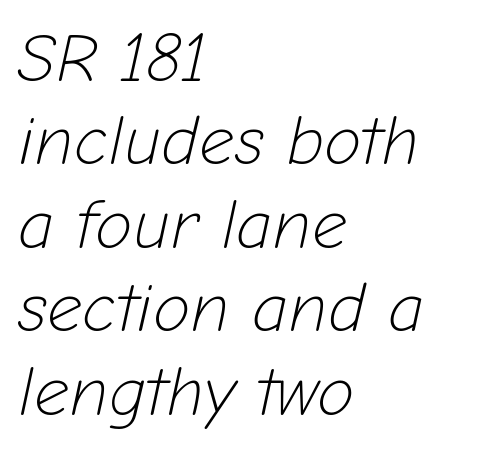
Q: Is the text bold? A: No.
Q: Is the text italic (slanted)? A: Yes, it leans right by about 12 degrees.
Q: Is the text underlined? A: No.
Q: How is the paragraph aligned? A: Left-aligned.
Q: Is the spacing between letters normal or unusually wide? A: Normal.
Q: Width (condensed, normal, or wide)? A: Normal.
Q: Stroke contrast? A: Low.
Q: x-height? A: Medium.
Q: Monospaced? A: No.
